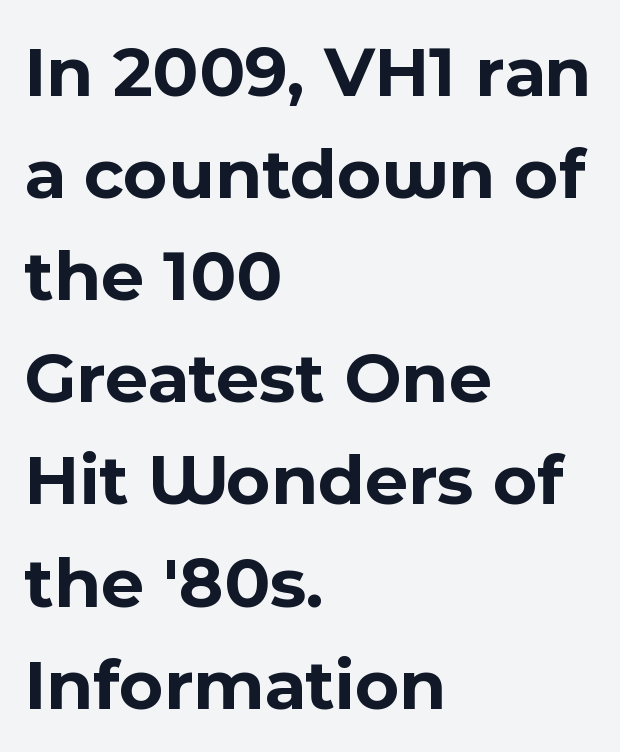
Line beginnings align vertically; line endings do not. Do the letters lean? They stand straight. Honestly, the row spacing looks completely unremarkable. There is no visible air inserted between adjacent glyphs.
